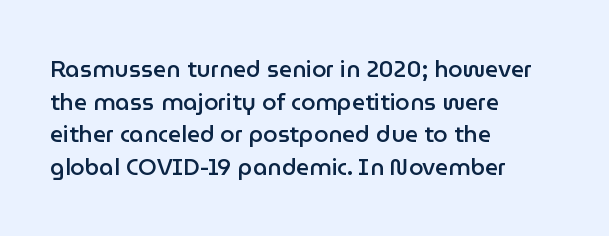
{"italic": "no", "bold": "semi", "underline": "no", "align": "left", "line_spacing": "normal", "line_spacing_ratio": 1.42, "letter_spacing": "normal", "letter_spacing_em": 0.0, "glyph_px": 23}
